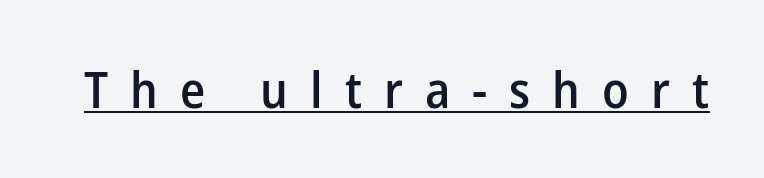
The image shows 50 px semibold sans-serif type, upright; set unusually wide letter spacing (+0.44 em), underlined; low stroke contrast and a medium x-height.
